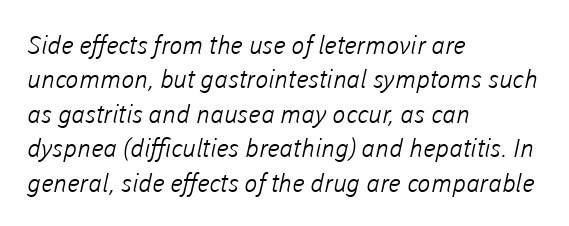
The image shows 25 px text type; set left-aligned, normal line spacing (1.38x), normal letter spacing, not underlined.
